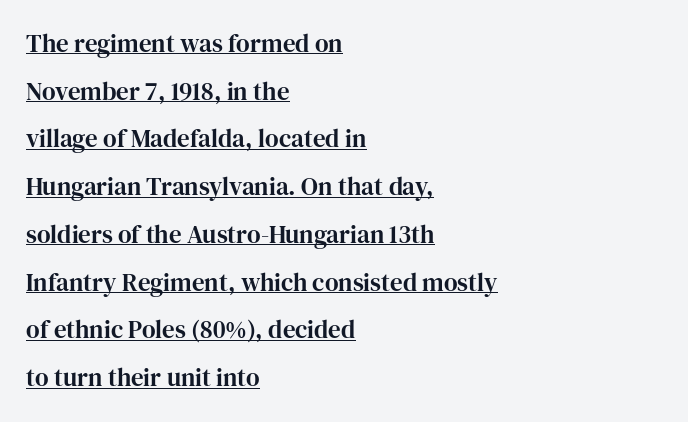
Q: Is the text italic (slanted)? A: No, it is upright.
Q: Is the text underlined? A: Yes.
Q: How is the paragraph aligned? A: Left-aligned.
Q: Is the spacing between letters normal or unusually wide? A: Normal.
Q: Is the spacing between lines tight, normal or loose? A: Loose.
